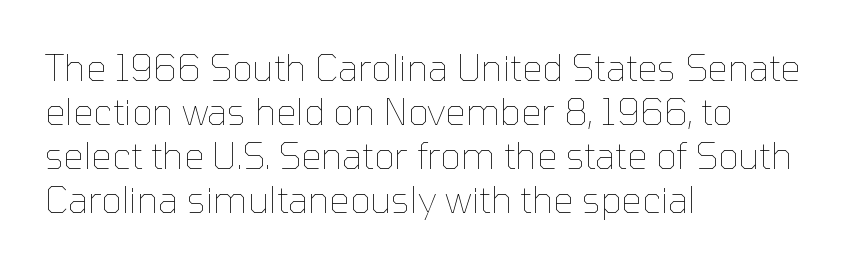
The lines are quadded left. The glyphs are unaccompanied by any horizontal stroke below them. Caption: standard tracking, unaltered. The passage shown is typed in a proportional face where columns would drift. Style check: upright. The font sits on the lighter half of the weight spectrum, regular included.
